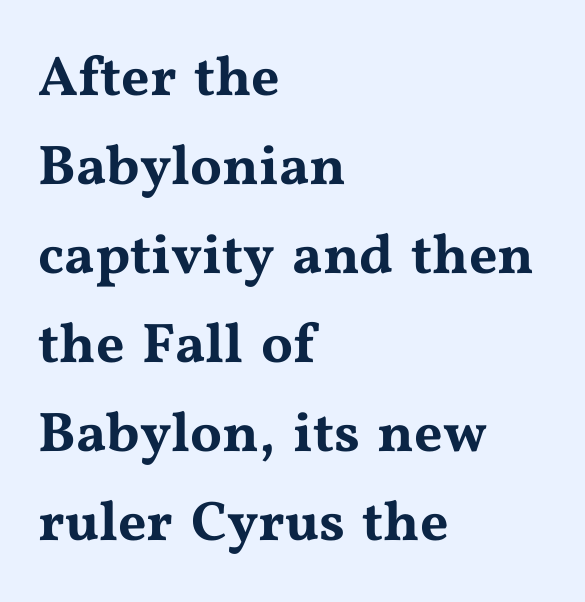
The image shows 56 px wide serif type, upright; set left-aligned, normal line spacing (1.59x), normal letter spacing, not underlined; medium stroke contrast and a medium x-height.
